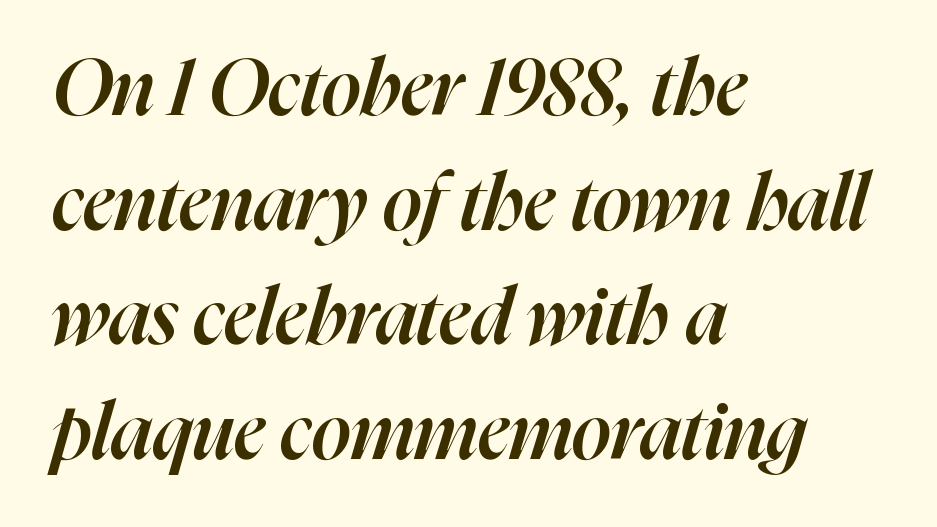
{"italic": "yes", "lean": "right", "slant_degrees": 16, "bold": "semi", "weight": "semibold", "width": "normal", "stroke_contrast": "high", "x_height": "medium", "monospaced": "no", "underline": "no", "align": "left", "line_spacing": "normal", "line_spacing_ratio": 1.47, "letter_spacing": "normal", "letter_spacing_em": 0.0, "glyph_px": 78}
